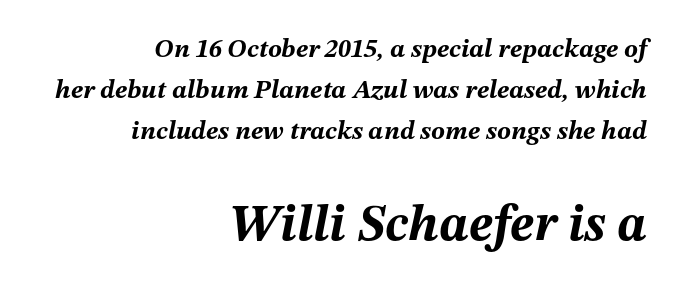
The image shows 51 px bold type, italic (leaning right); set right-aligned, normal line spacing (1.58x), normal letter spacing, not underlined; the second (bottom) block is 1.96x larger; medium stroke contrast and a medium x-height.
